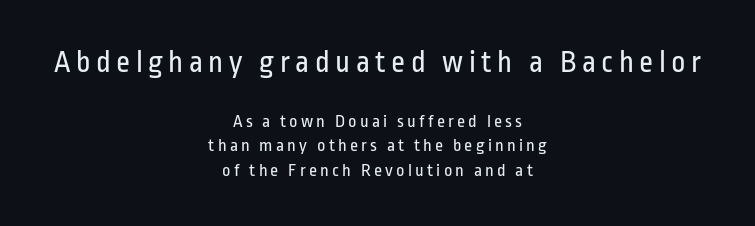
Typographically, this falls in the sans-serif category. Each row of text sits above clean, open space. The rendering uses natural spacing where letterforms have individual widths. The rows are spaced the way most documents space them. Bold? No — there's no thickening of the strokes. Type size steps down from the first block to the second.
